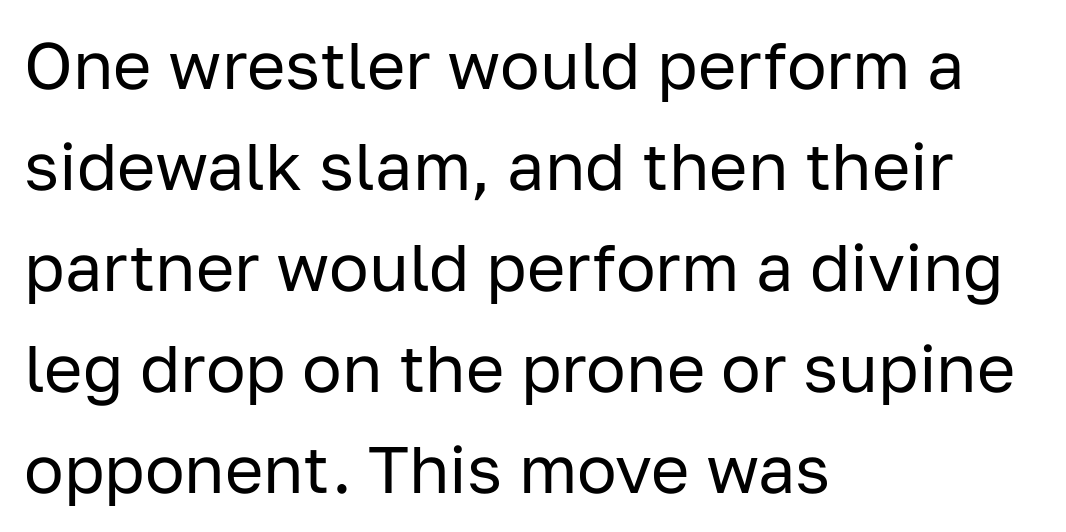
The image shows 66 px regular-weight sans-serif type, upright; set left-aligned, normal line spacing (1.53x), normal letter spacing, not underlined; low stroke contrast and a medium x-height.
